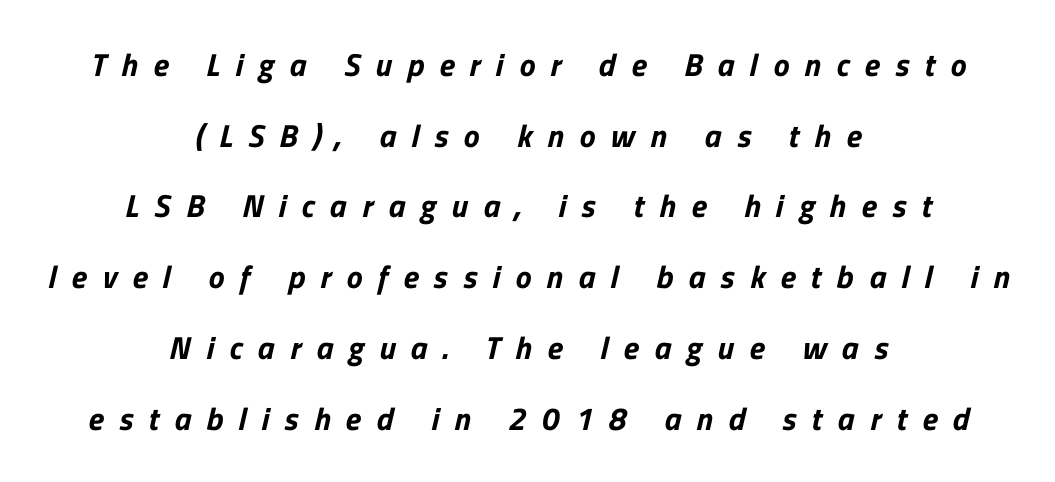
{"serif": "no", "width": "normal", "stroke_contrast": "low", "x_height": "medium", "monospaced": "no", "underline": "no", "align": "center", "line_spacing": "loose", "line_spacing_ratio": 2.21, "letter_spacing": "wide", "letter_spacing_em": 0.48, "glyph_px": 32}
